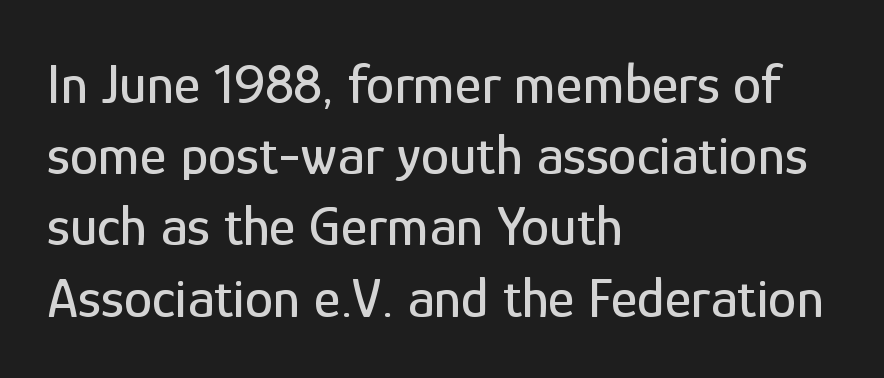
Does extra space separate the letters? No, they use regular spacing. Varying glyph widths throughout — classic text-font behaviour. Regular leading. The letters stand straight up with perfectly vertical stems. This sample uses a sans-serif face. Underline: absent.
